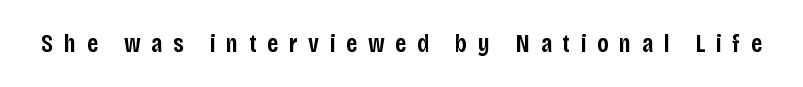
{"italic": "no", "bold": "semi", "underline": "no", "letter_spacing": "wide", "letter_spacing_em": 0.41, "glyph_px": 26}
